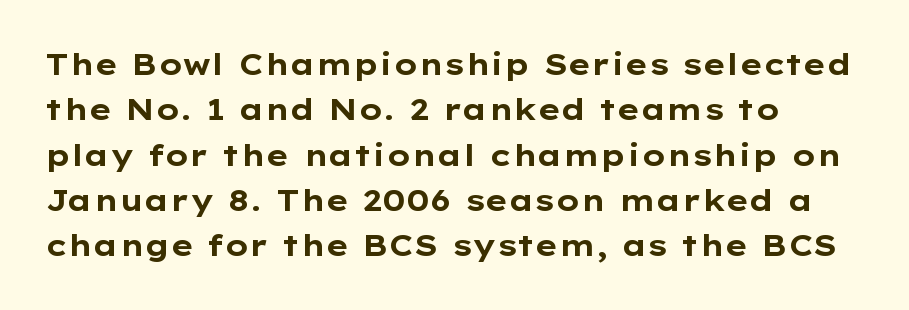
The image shows 30 px bold, wide sans-serif type, upright; set left-aligned, normal line spacing (1.51x), normal letter spacing, not underlined; low stroke contrast and a medium x-height.
